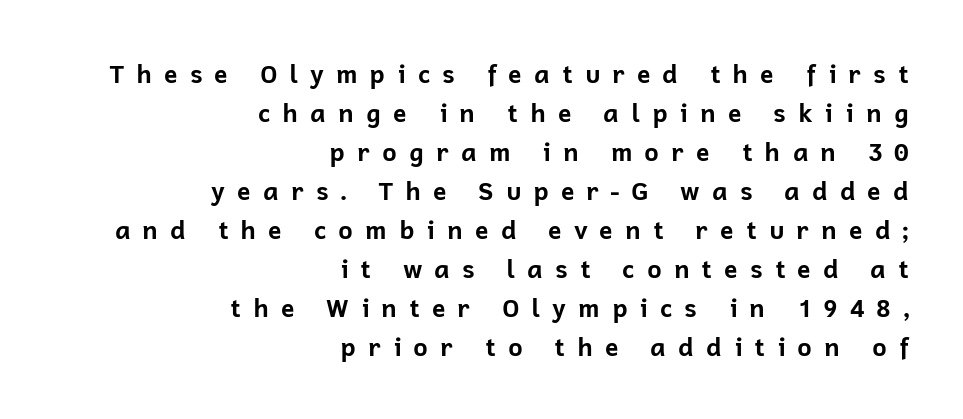
The image shows 25 px bold type, upright; set right-aligned, normal line spacing (1.56x), unusually wide letter spacing (+0.47 em), not underlined.
